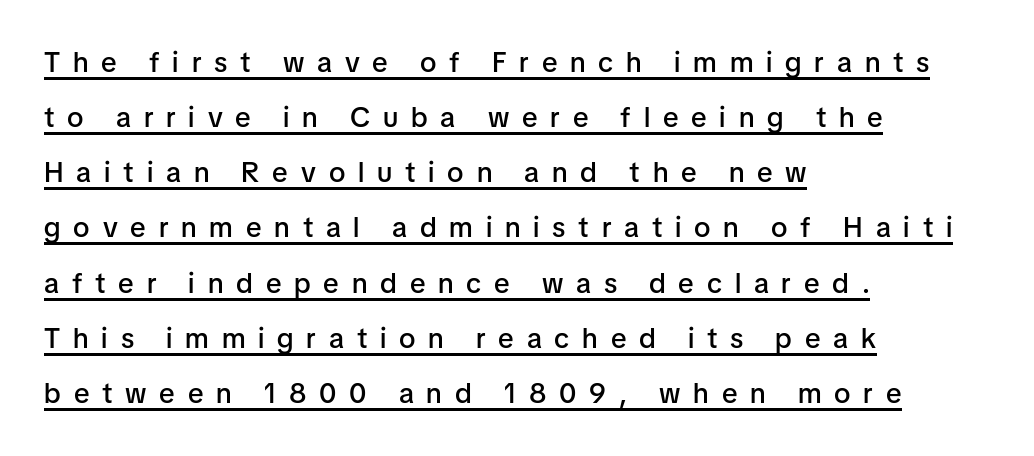
{"serif": "no", "italic": "no", "bold": "semi", "weight": "semibold", "width": "normal", "stroke_contrast": "low", "x_height": "medium", "monospaced": "no", "underline": "yes", "align": "left", "line_spacing": "loose", "line_spacing_ratio": 1.97, "letter_spacing": "wide", "letter_spacing_em": 0.46, "glyph_px": 28}
